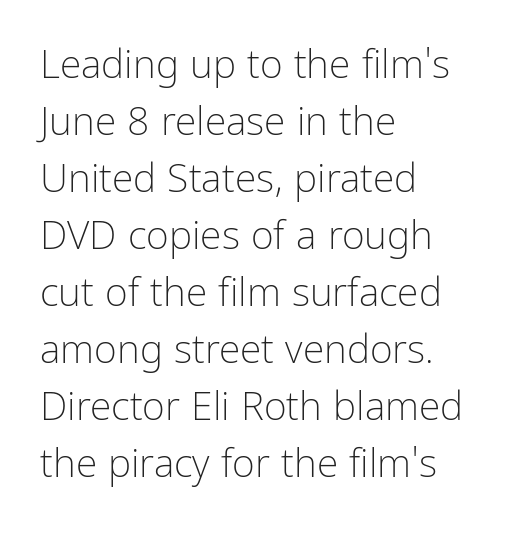
Q: Is the text bold? A: No.
Q: Is the text italic (slanted)? A: No, it is upright.
Q: Is the typeface a serif or a sans-serif typeface? A: Sans-serif.
Q: Is the text underlined? A: No.
Q: How is the paragraph aligned? A: Left-aligned.
Q: Is the spacing between letters normal or unusually wide? A: Normal.
Q: Is the spacing between lines tight, normal or loose? A: Normal.
Q: Width (condensed, normal, or wide)? A: Condensed.
Q: Stroke contrast? A: Low.
Q: x-height? A: Medium.
Q: Monospaced? A: No.
